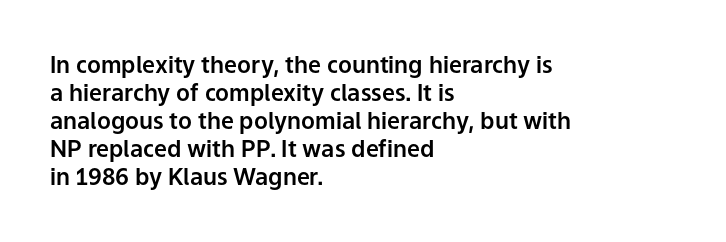
Look at the tracking — it's just the regular setting, nothing added. Caption: multi-line text, flush left, ragged right. Notice how the stems are strictly vertical — no italics here. A clean baseline with only descenders dipping below it.
